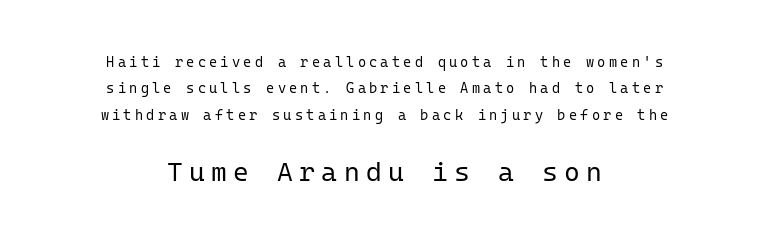
Typeset on center — no edge is straight. The strip under each line holds only bare page. Rendered with straight, roman letterforms. Which of the two is more prominent by size? The second, at the bottom.
